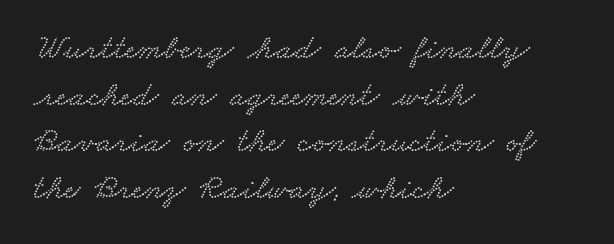
{"serif": "yes", "width": "wide", "stroke_contrast": "low", "x_height": "small", "monospaced": "no", "underline": "no", "align": "left", "line_spacing": "normal", "line_spacing_ratio": 1.33, "letter_spacing": "normal", "letter_spacing_em": 0.0, "glyph_px": 35}
